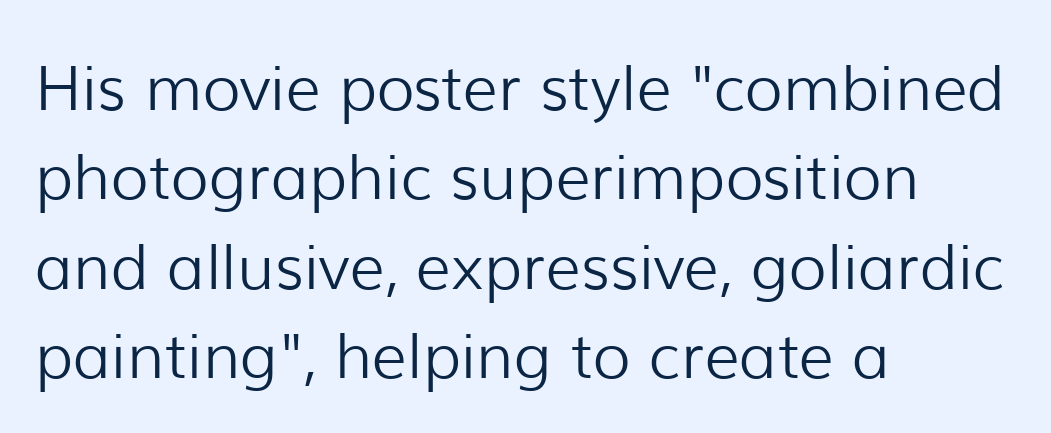
Q: Is the text bold? A: No.
Q: Is the text italic (slanted)? A: No, it is upright.
Q: Is the typeface a serif or a sans-serif typeface? A: Sans-serif.
Q: Is the text underlined? A: No.
Q: How is the paragraph aligned? A: Left-aligned.
Q: Is the spacing between letters normal or unusually wide? A: Normal.
Q: Is the spacing between lines tight, normal or loose? A: Normal.
Q: Width (condensed, normal, or wide)? A: Normal.
Q: Stroke contrast? A: Low.
Q: x-height? A: Medium.
Q: Monospaced? A: No.
